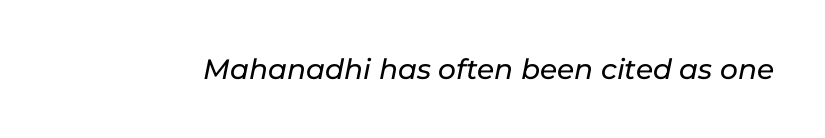
Note the varied advance widths — an 'i' is clearly narrower than an 'm'. The typography opts for an oblique posture over an upright one. Descenders hang freely into open space. The face used here is rendered with its standard letterfit.
